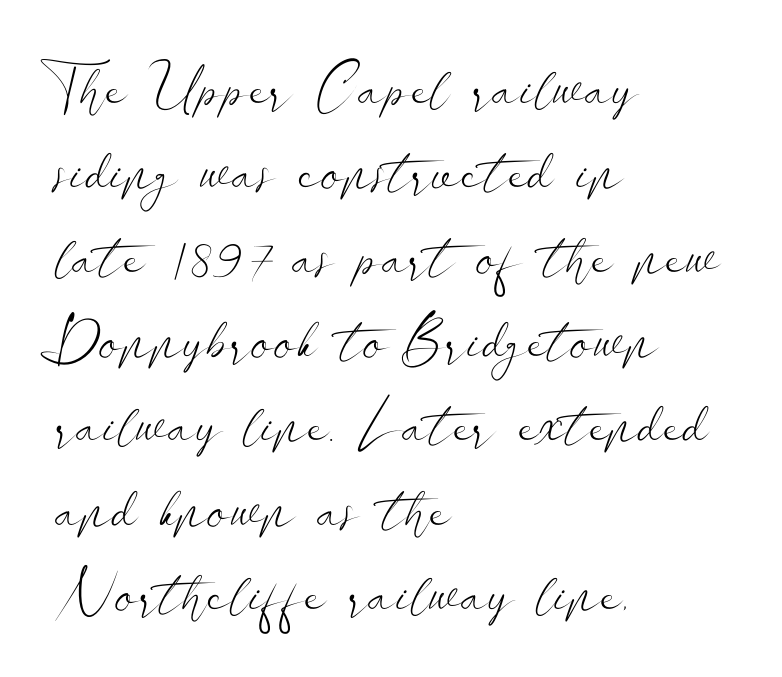
The image shows 59 px light, wide sans-serif type; set left-aligned, normal line spacing (1.43x), normal letter spacing, not underlined; low stroke contrast and a small x-height.
